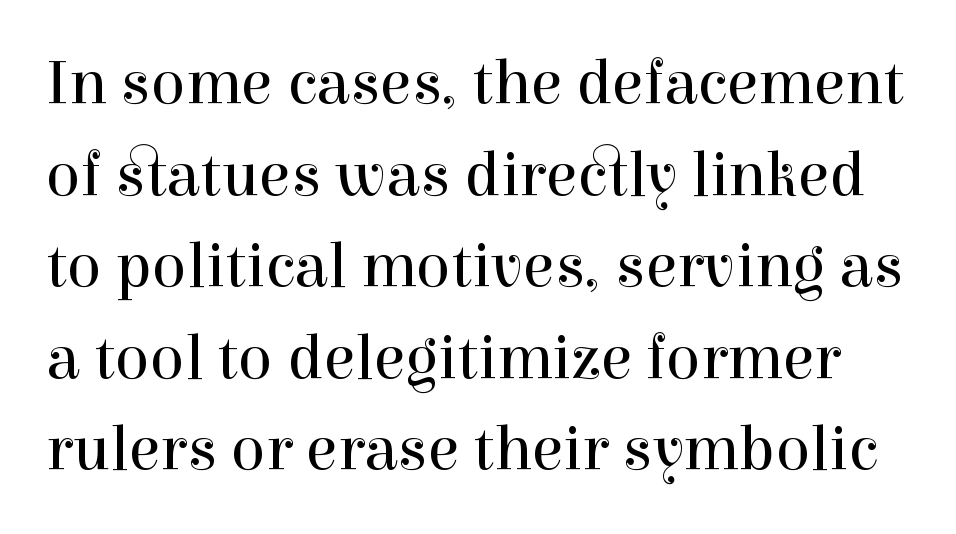
Q: Is the text bold? A: No.
Q: Is the text italic (slanted)? A: No, it is upright.
Q: Is the typeface a serif or a sans-serif typeface? A: Serif.
Q: Is the text underlined? A: No.
Q: Is the spacing between letters normal or unusually wide? A: Normal.
Q: Is the spacing between lines tight, normal or loose? A: Normal.
Q: Width (condensed, normal, or wide)? A: Normal.
Q: x-height? A: Medium.
Q: Monospaced? A: No.
